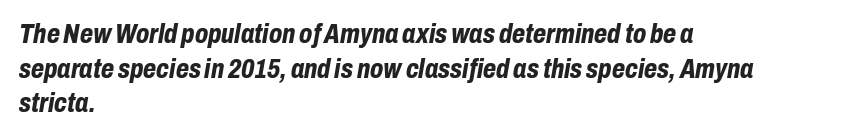
Q: Is the text bold? A: Yes.
Q: Is the text italic (slanted)? A: Yes, it leans right by about 10 degrees.
Q: Is the text underlined? A: No.
Q: How is the paragraph aligned? A: Left-aligned.
Q: Is the spacing between letters normal or unusually wide? A: Normal.
Q: Is the spacing between lines tight, normal or loose? A: Normal.
